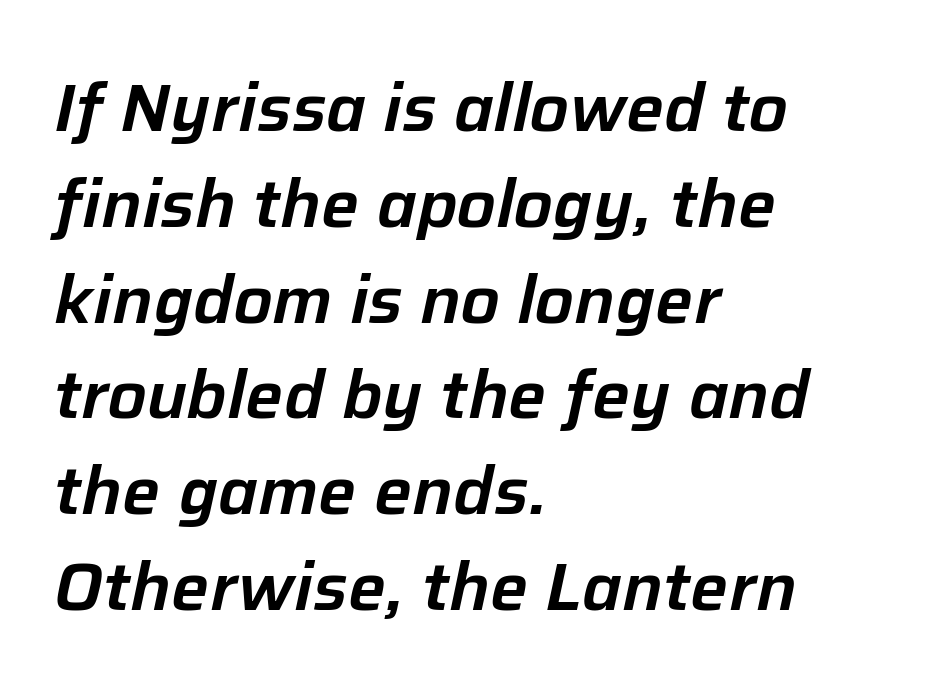
The image shows 67 px text type, italic (leaning right); set left-aligned, normal line spacing (1.43x), normal letter spacing, not underlined; low stroke contrast and a medium x-height.
